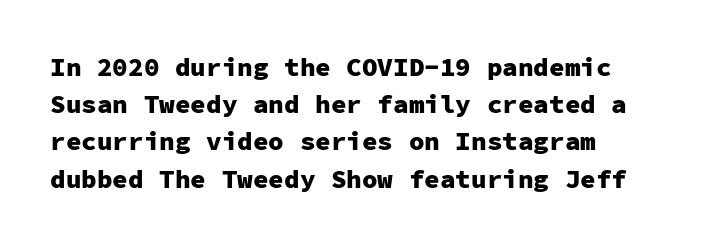
{"italic": "no", "bold": "yes", "underline": "no", "align": "left", "line_spacing": "normal", "line_spacing_ratio": 1.43, "letter_spacing": "normal", "letter_spacing_em": 0.0, "glyph_px": 26}
